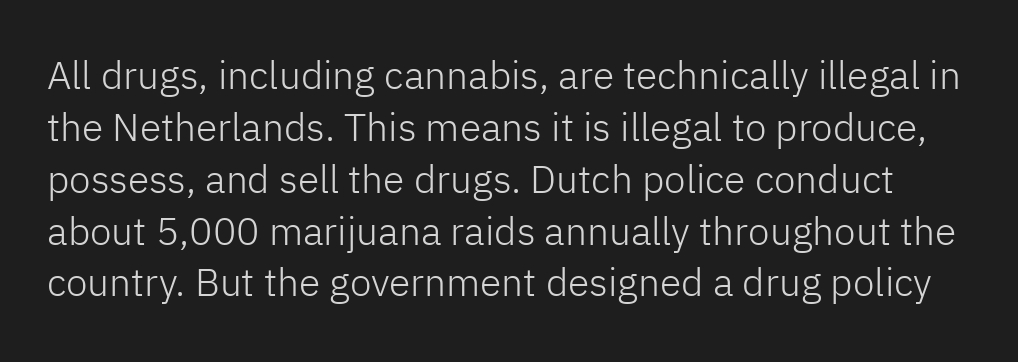
The image shows 39 px light sans-serif type, upright; set normal line spacing (1.33x), normal letter spacing, not underlined; low stroke contrast and a medium x-height.
